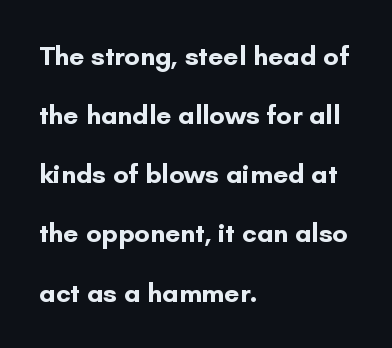
Q: Is the text bold? A: Yes.
Q: Is the text italic (slanted)? A: No, it is upright.
Q: Is the text underlined? A: No.
Q: How is the paragraph aligned? A: Left-aligned.
Q: Is the spacing between letters normal or unusually wide? A: Normal.
Q: Is the spacing between lines tight, normal or loose? A: Loose.
